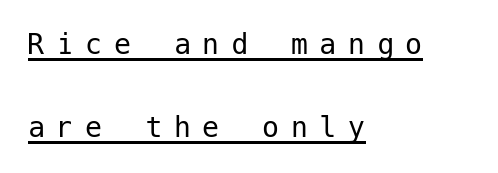
{"serif": "no", "italic": "no", "bold": "no", "weight": "regular", "width": "normal", "stroke_contrast": "low", "x_height": "medium", "underline": "yes", "align": "left", "line_spacing": "loose", "line_spacing_ratio": 2.44, "letter_spacing": "wide", "letter_spacing_em": 0.34, "glyph_px": 34}
